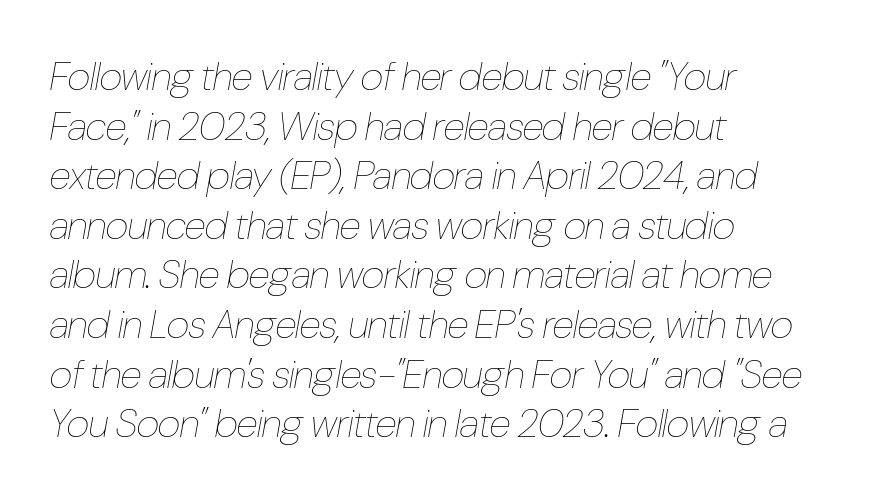
{"italic": "yes", "lean": "right", "slant_degrees": 10, "bold": "no", "weight": "thin", "width": "condensed", "stroke_contrast": "low", "x_height": "medium", "monospaced": "no", "underline": "no", "align": "left", "line_spacing_ratio": 1.24, "letter_spacing": "normal", "letter_spacing_em": 0.0, "glyph_px": 40}
